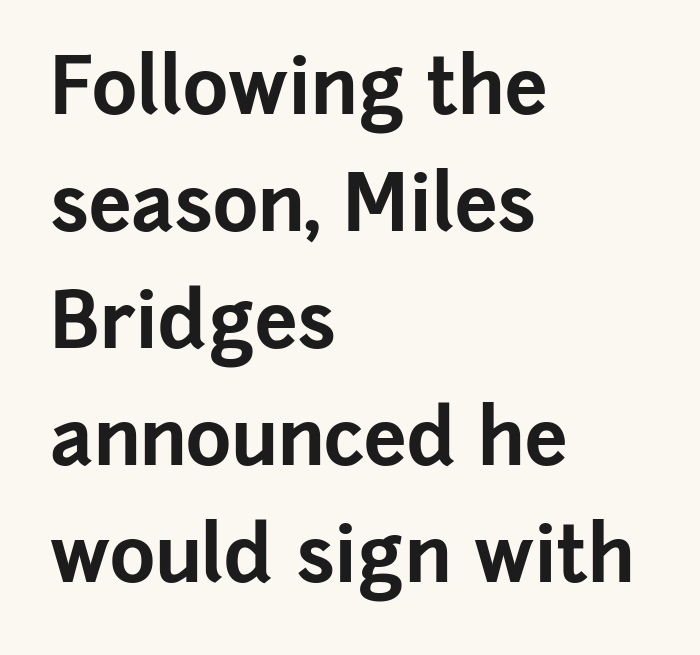
Does extra space separate the letters? No, they use regular spacing. In terms of letterform style, serifs are entirely absent. The typography opts for an upright posture over an oblique one. Strong, thick strokes mark this as bold type.
